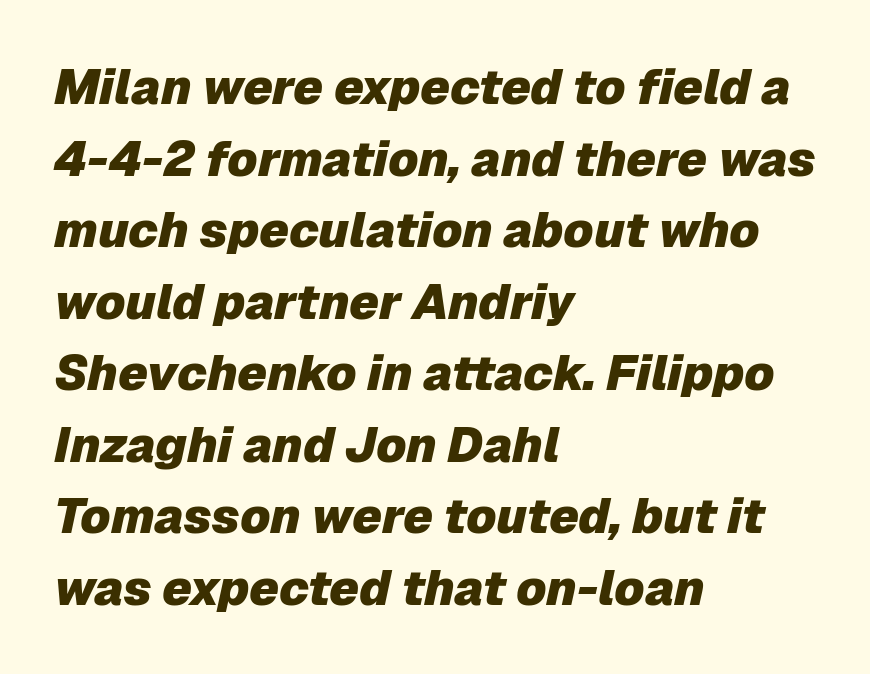
The image shows 49 px heavy type, italic (leaning right); set left-aligned, normal line spacing (1.46x), normal letter spacing, not underlined; low stroke contrast and a medium x-height.
